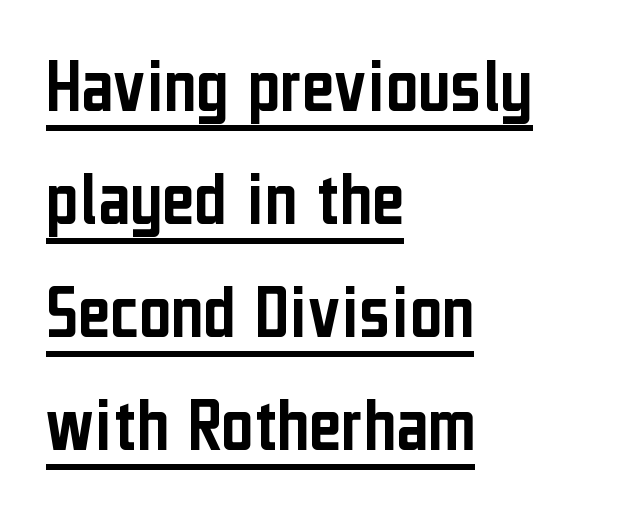
Q: Is the text italic (slanted)? A: No, it is upright.
Q: Is the typeface a serif or a sans-serif typeface? A: Sans-serif.
Q: Is the text underlined? A: Yes.
Q: How is the paragraph aligned? A: Left-aligned.
Q: Is the spacing between letters normal or unusually wide? A: Normal.
Q: Is the spacing between lines tight, normal or loose? A: Normal.
Q: Width (condensed, normal, or wide)? A: Condensed.
Q: Stroke contrast? A: Low.
Q: x-height? A: Medium.
Q: Monospaced? A: No.
